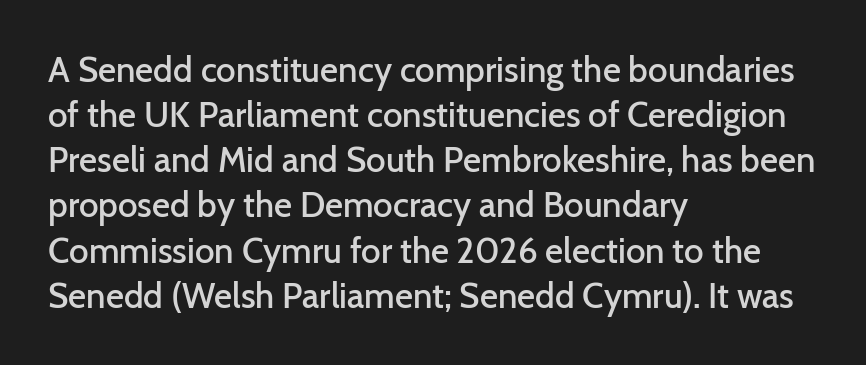
Q: Is the text bold? A: Semi-bold.
Q: Is the text italic (slanted)? A: No, it is upright.
Q: Is the typeface a serif or a sans-serif typeface? A: Sans-serif.
Q: Is the text underlined? A: No.
Q: How is the paragraph aligned? A: Left-aligned.
Q: Is the spacing between letters normal or unusually wide? A: Normal.
Q: Is the spacing between lines tight, normal or loose? A: Normal.
Q: Width (condensed, normal, or wide)? A: Normal.
Q: Stroke contrast? A: Low.
Q: x-height? A: Medium.
Q: Monospaced? A: No.
